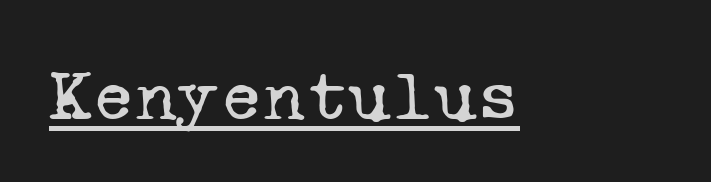
The image shows 73 px regular-weight serif type, monospaced; set normal letter spacing, underlined; low stroke contrast and a medium x-height.
